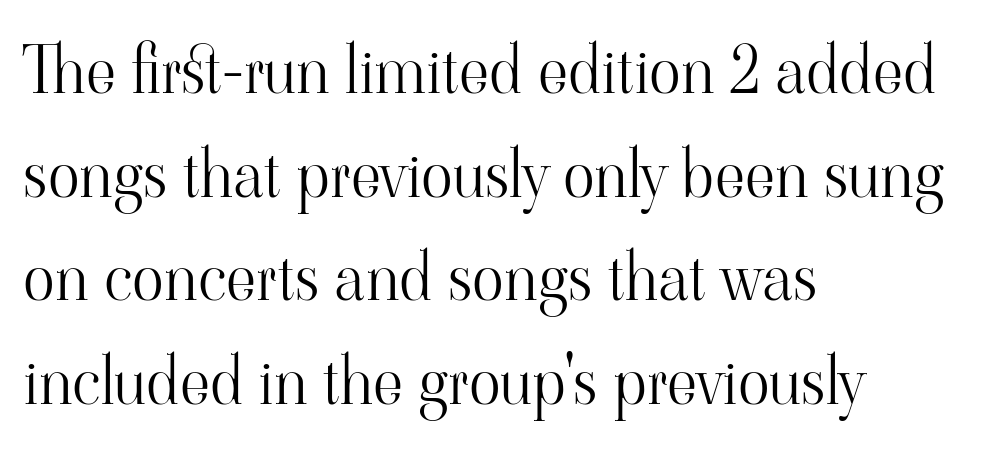
{"serif": "yes", "italic": "no", "bold": "no", "weight": "light", "width": "normal", "stroke_contrast": "high", "x_height": "small", "monospaced": "no", "underline": "no", "align": "left", "line_spacing": "normal", "line_spacing_ratio": 1.57, "letter_spacing": "normal", "letter_spacing_em": 0.0, "glyph_px": 66}
